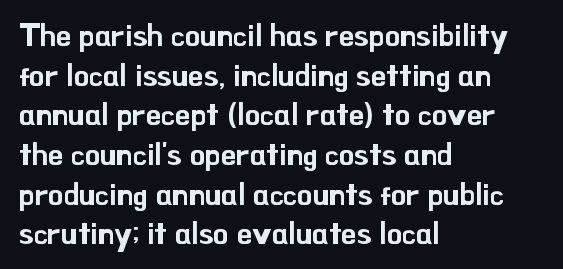
{"serif": "no", "italic": "no", "width": "normal", "stroke_contrast": "low", "x_height": "small", "monospaced": "no", "underline": "no", "align": "left", "line_spacing": "normal", "line_spacing_ratio": 1.28, "letter_spacing": "normal", "letter_spacing_em": 0.0, "glyph_px": 31}
